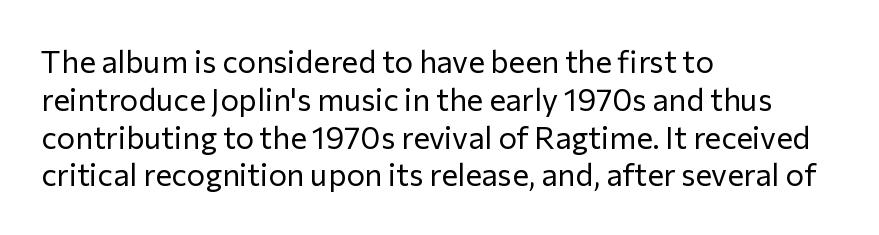
Q: Is the text bold? A: No.
Q: Is the text italic (slanted)? A: No, it is upright.
Q: Is the typeface a serif or a sans-serif typeface? A: Sans-serif.
Q: Is the text underlined? A: No.
Q: How is the paragraph aligned? A: Left-aligned.
Q: Is the spacing between letters normal or unusually wide? A: Normal.
Q: Width (condensed, normal, or wide)? A: Normal.
Q: Stroke contrast? A: Low.
Q: x-height? A: Medium.
Q: Monospaced? A: No.
